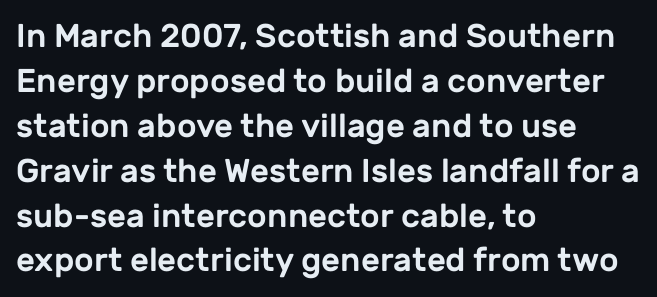
{"serif": "no", "italic": "no", "width": "normal", "stroke_contrast": "low", "x_height": "medium", "monospaced": "no", "underline": "no", "align": "left", "line_spacing": "normal", "line_spacing_ratio": 1.36, "letter_spacing": "normal", "letter_spacing_em": 0.0, "glyph_px": 33}
